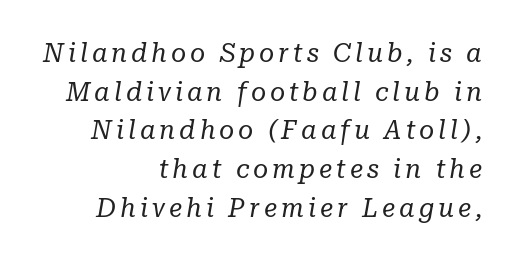
The image shows 26 px text type, italic (leaning right); set right-aligned, normal line spacing (1.49x), not underlined.
